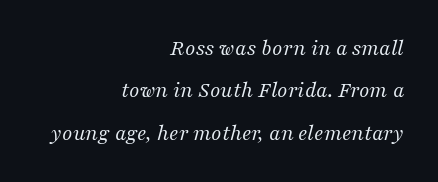
This sample uses plain, unmodified letter spacing. Posture: slanted. Honestly, there is no underline to notice here at all. Line endings align vertically; line beginnings do not. No extra ink here — the face is not bold.
